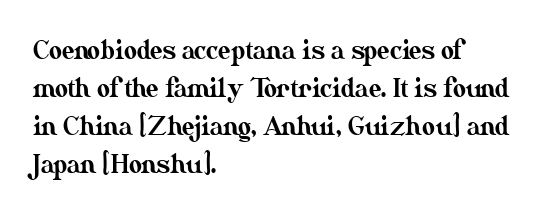
The image shows 25 px text type, upright; set left-aligned, normal line spacing (1.52x), normal letter spacing, not underlined.
